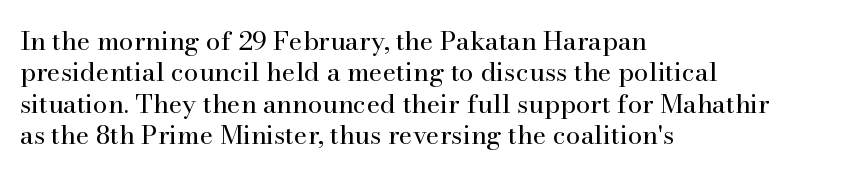
What stands out about the letter spacing? Nothing — it is the standard amount. The rendering anchors every line to the left-hand side. A light-to-regular cut is what we see here. Ordinary non-slanted type is in use.
